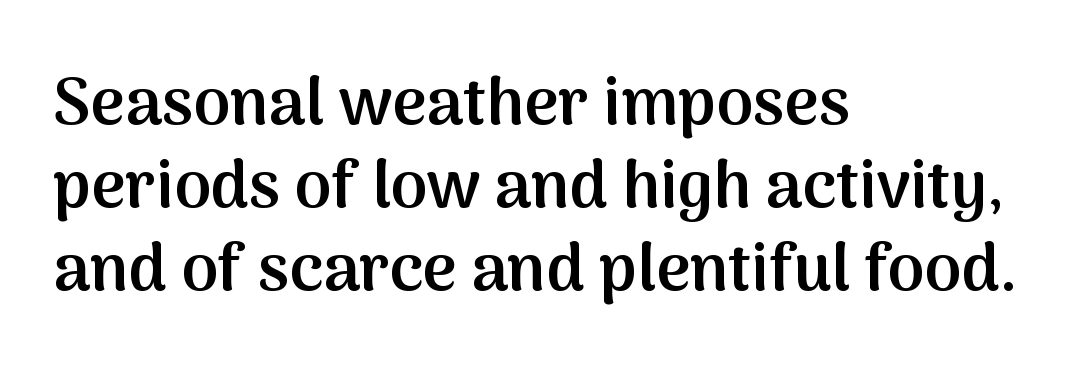
The image shows 66 px semibold sans-serif type, upright; set left-aligned, normal line spacing (1.26x), normal letter spacing, not underlined; medium stroke contrast and a medium x-height.
